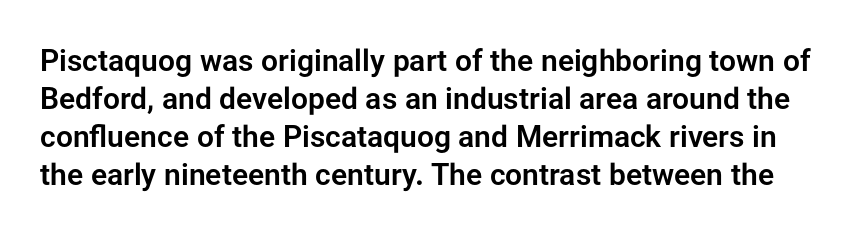
This sample keeps an unexceptional amount of space between lines. Vertical strokes here are truly vertical. Standard letterfit; no display-style spreading of the glyphs. A sans-serif font was chosen for this passage. Bare-footed words on every line.
